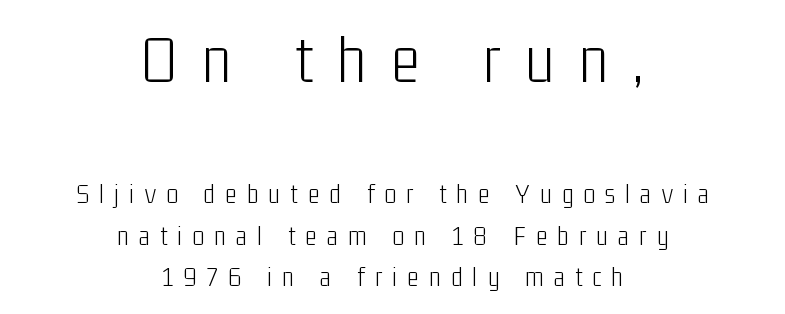
{"serif": "no", "italic": "no", "bold": "no", "weight": "light", "width": "condensed", "stroke_contrast": "low", "x_height": "medium", "monospaced": "no", "underline": "no", "align": "center", "line_spacing": "normal", "line_spacing_ratio": 1.48, "letter_spacing": "wide", "letter_spacing_em": 0.36, "larger_block": "first", "size_ratio": 2.46, "glyph_px": 69}
